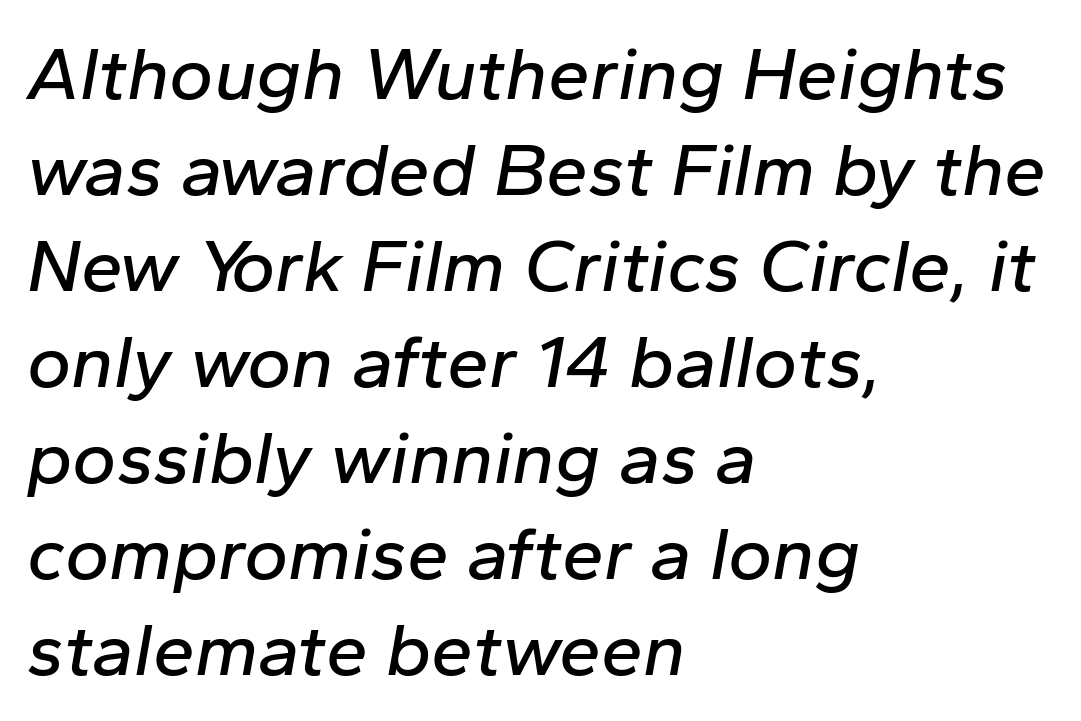
There's an unmistakable incline to the writing here. You could not count columns in this text — the font is proportionally spaced. The letters sit at their default tracking, neither squeezed nor spread. The lines in this sample share a left origin and differ only in where they stop. The rows are spaced the way most documents space them.
